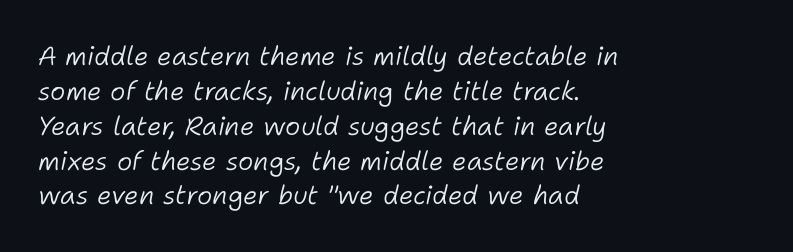
The image shows 26 px text type, italic (leaning right); set left-aligned, normal line spacing (1.34x), normal letter spacing, not underlined.
